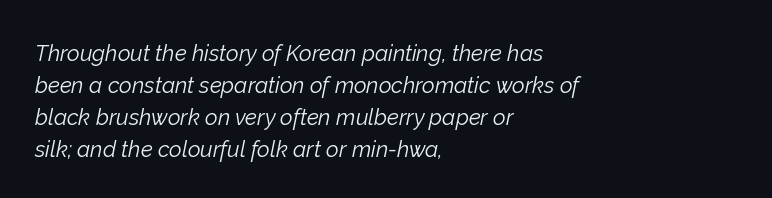
Q: Is the text bold? A: No.
Q: Is the text italic (slanted)? A: Yes, it leans right by about 12 degrees.
Q: Is the text underlined? A: No.
Q: How is the paragraph aligned? A: Left-aligned.
Q: Is the spacing between letters normal or unusually wide? A: Normal.
Q: Is the spacing between lines tight, normal or loose? A: Normal.
